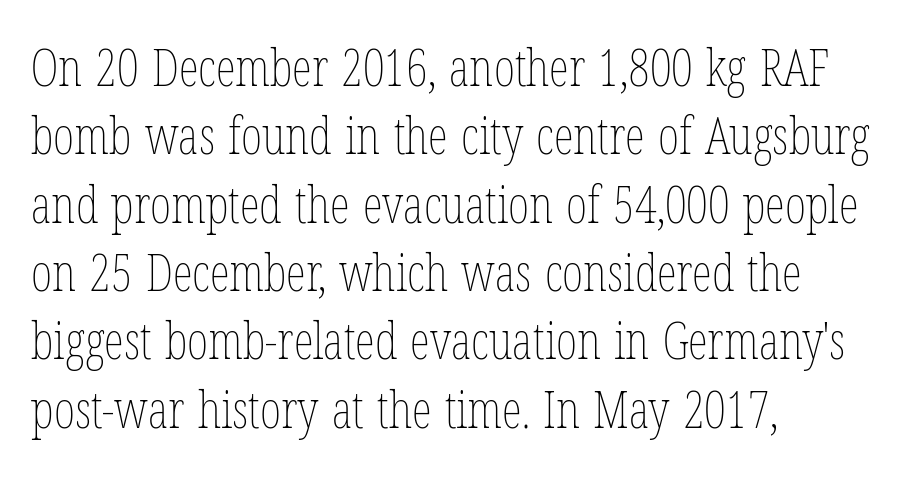
The rag falls on the right side of this text block. How are the letters spaced? Ordinarily, with no added tracking. The weight would be labelled regular, book, light, or lighter still. Has an underline been added? It has not. Is this a fixed-width face? No — the glyphs have proportional, varying widths.
